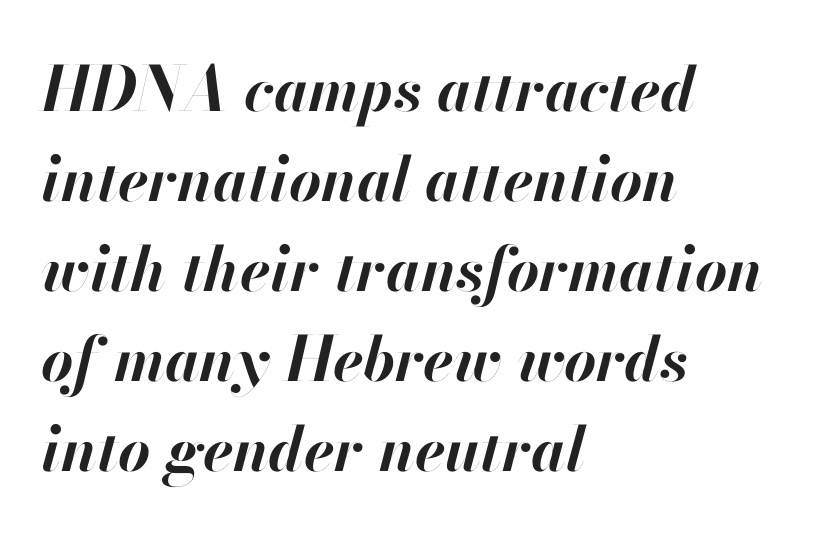
The image shows 62 px bold type, italic (leaning right); set left-aligned, normal line spacing (1.45x), normal letter spacing, not underlined; high stroke contrast and a small x-height.
